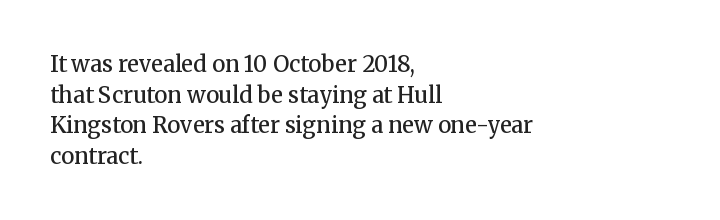
{"italic": "no", "bold": "semi", "underline": "no", "align": "left", "line_spacing": "normal", "line_spacing_ratio": 1.39, "letter_spacing": "normal", "letter_spacing_em": 0.0, "glyph_px": 22}
